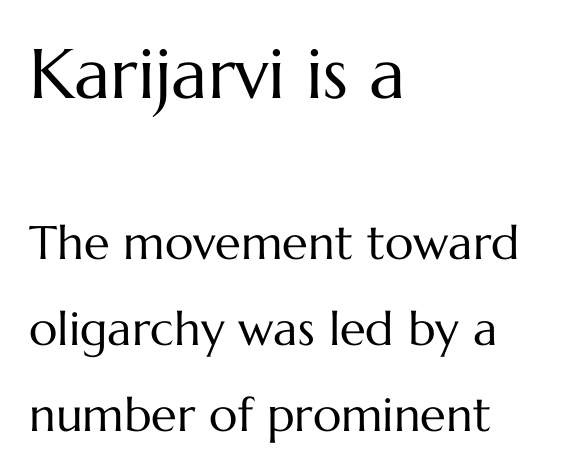
Unmarked baselines from the first word to the last. The specimen reads as upright at a glance. Between these two stacked blocks, the higher one wins on size. The setting favours the left margin, as ordinary paragraphs usually do. The rendering uses natural spacing where letterforms have individual widths. Nobody touched the tracking dial on this one.
